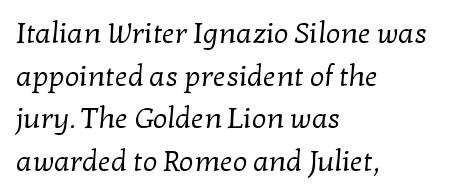
{"serif": "yes", "bold": "no", "weight": "regular", "width": "normal", "stroke_contrast": "low", "x_height": "medium", "monospaced": "no", "underline": "no", "align": "left", "line_spacing": "normal", "line_spacing_ratio": 1.47, "letter_spacing": "normal", "letter_spacing_em": 0.0, "glyph_px": 29}
